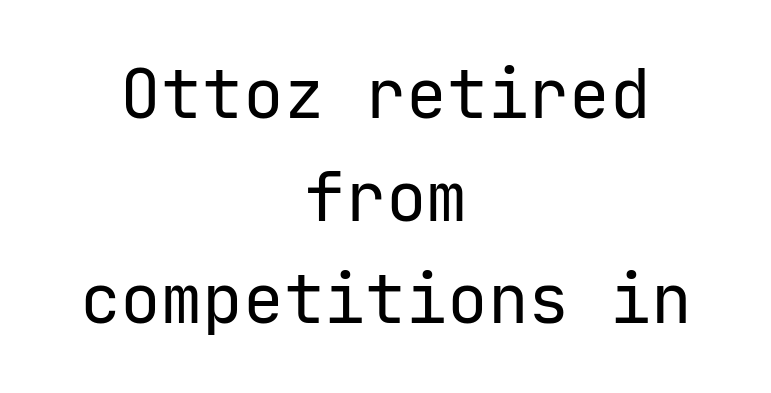
{"serif": "no", "italic": "no", "bold": "no", "weight": "regular", "width": "normal", "stroke_contrast": "low", "x_height": "medium", "underline": "no", "align": "center", "line_spacing": "normal", "line_spacing_ratio": 1.51, "letter_spacing": "normal", "letter_spacing_em": 0.0, "glyph_px": 68}
